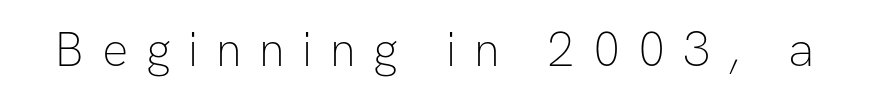
Does extra space separate the letters? Yes, quite a lot of it. Serif or sans? Sans — the stroke terminals are bare. These lines are rendered in a variable-pitch font. Notice how the stems are strictly vertical — no italics here.
